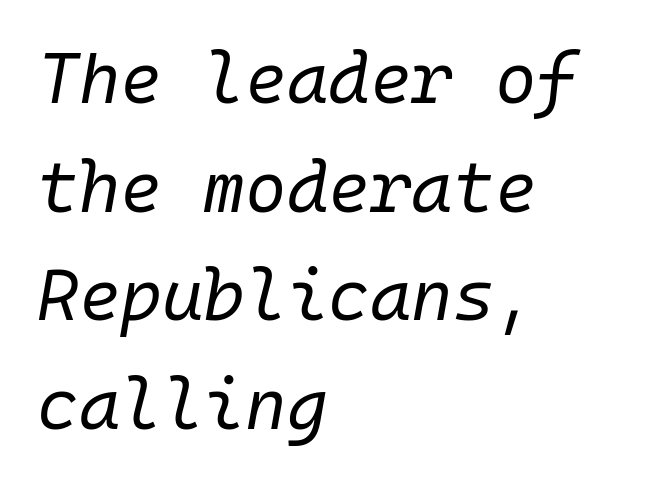
Regarding leading, the lines here are spaced in the standard way. Every character here occupies the same horizontal width, giving the sample a typewriter-like rhythm. Bare-footed words on every line. How are the letters spaced? Ordinarily, with no added tracking. The axis of the letterforms is tilted away from vertical.
